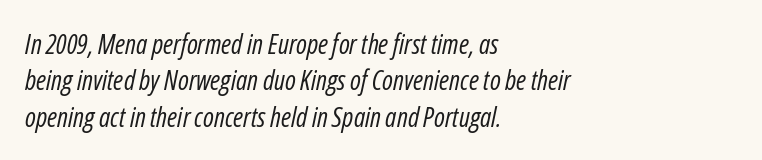
The cut favours lightness, reaching ordinary text weight at its darkest. Does the copy run flush right? No — it runs flush left. The space directly below the letters is spotless. The typography opts for an oblique posture over an upright one. Is the letter spacing exaggerated? No — it looks like the ordinary default. This sample keeps an unexceptional amount of space between lines.
